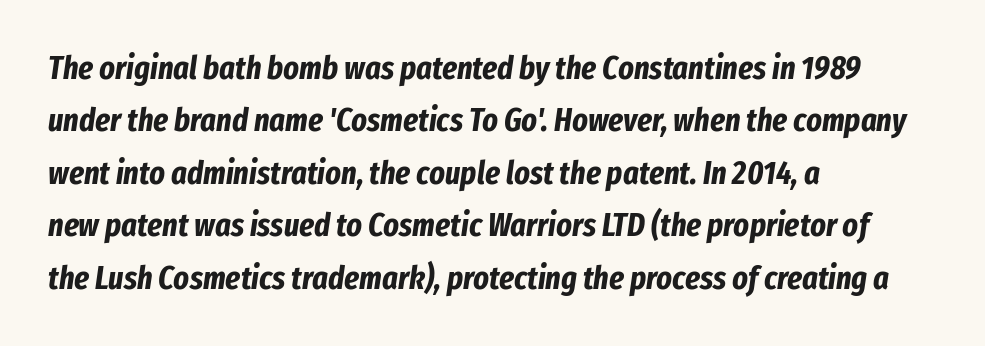
Is this a fixed-width face? No — the glyphs have proportional, varying widths. No extra tracking has been applied to these lines. A student would call this left alignment; a typographer would say flush left, rag right. Descenders hang freely into open space.
